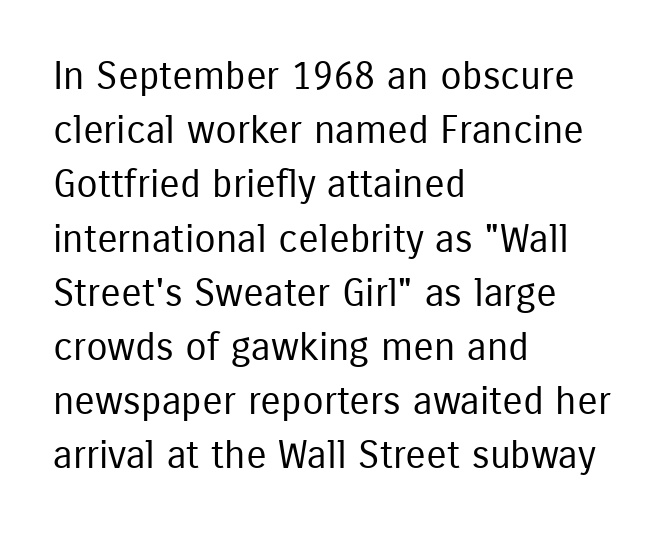
The image shows 39 px regular-weight, condensed sans-serif type, upright; set left-aligned, normal line spacing (1.39x), normal letter spacing, not underlined; low stroke contrast and a medium x-height.
